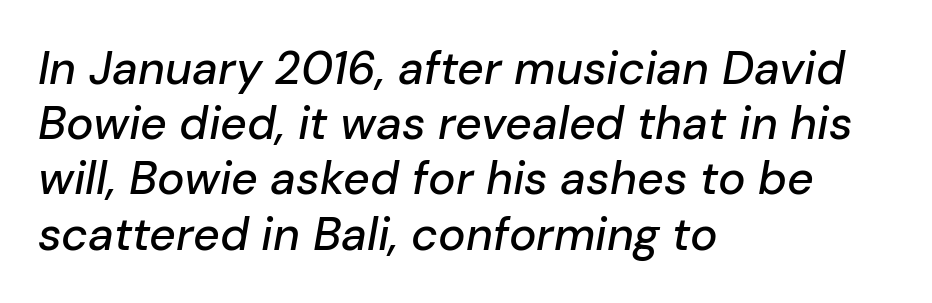
Q: Is the text italic (slanted)? A: Yes, it leans right by about 10 degrees.
Q: Is the text underlined? A: No.
Q: How is the paragraph aligned? A: Left-aligned.
Q: Is the spacing between letters normal or unusually wide? A: Normal.
Q: Width (condensed, normal, or wide)? A: Normal.
Q: Stroke contrast? A: Low.
Q: x-height? A: Medium.
Q: Monospaced? A: No.
